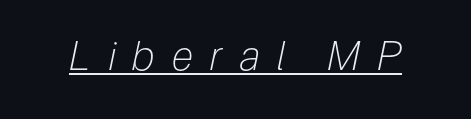
The passage shown leans; its letterforms are oblique. Observe the wide spacing: letters keep a clear distance from each other. The cut favours lightness, reaching ordinary text weight at its darkest. The glyphs are accompanied by a horizontal stroke just below them. These lines are rendered in a variable-pitch font.
